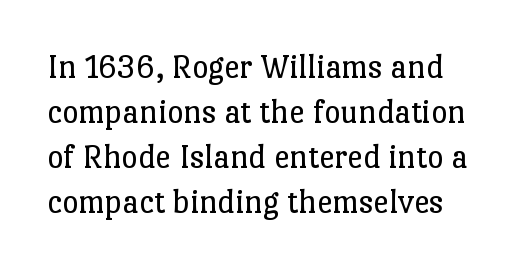
Q: Is the text bold? A: No.
Q: Is the text italic (slanted)? A: No, it is upright.
Q: Is the typeface a serif or a sans-serif typeface? A: Serif.
Q: Is the text underlined? A: No.
Q: Is the spacing between letters normal or unusually wide? A: Normal.
Q: Is the spacing between lines tight, normal or loose? A: Normal.
Q: Width (condensed, normal, or wide)? A: Normal.
Q: Stroke contrast? A: Low.
Q: x-height? A: Medium.
Q: Monospaced? A: No.
